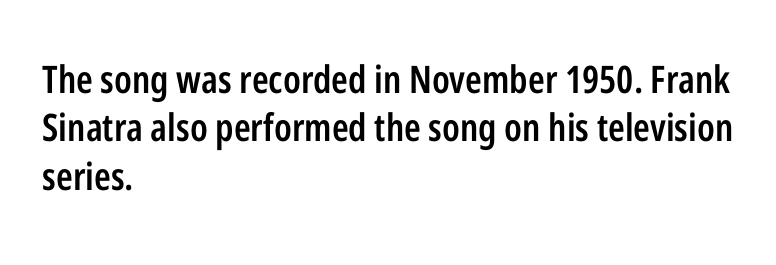
{"serif": "no", "italic": "no", "bold": "semi", "weight": "semibold", "width": "condensed", "stroke_contrast": "low", "x_height": "medium", "monospaced": "no", "underline": "no", "align": "left", "line_spacing": "normal", "line_spacing_ratio": 1.27, "letter_spacing": "normal", "letter_spacing_em": 0.0, "glyph_px": 38}
